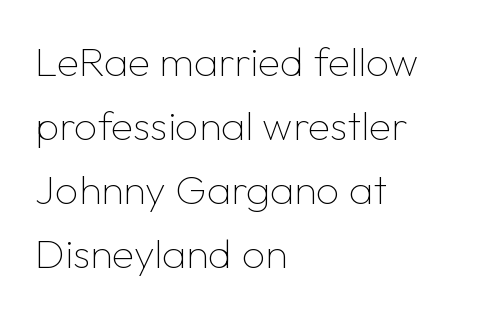
These glyphs show unthickened strokes, regular width or finer. Interline gaps are of average width in this sample. Lines of text with bare space underneath. Varying glyph widths throughout — classic text-font behaviour. The rendering shows plain stroke endings on the letterforms — a sans-serif design. The lines in this sample share a left origin and differ only in where they stop.
